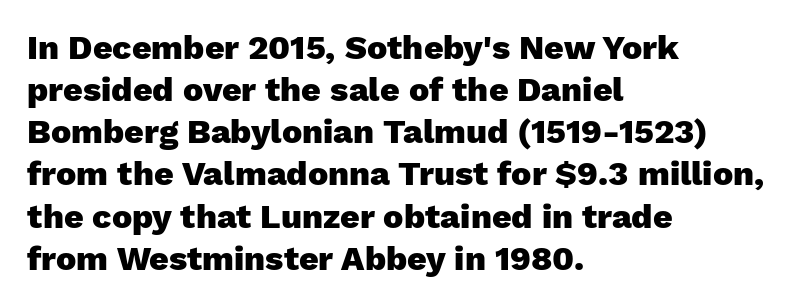
Q: Is the text bold? A: Yes.
Q: Is the text italic (slanted)? A: No, it is upright.
Q: Is the typeface a serif or a sans-serif typeface? A: Sans-serif.
Q: Is the text underlined? A: No.
Q: How is the paragraph aligned? A: Left-aligned.
Q: Is the spacing between letters normal or unusually wide? A: Normal.
Q: Width (condensed, normal, or wide)? A: Normal.
Q: Stroke contrast? A: Low.
Q: x-height? A: Medium.
Q: Monospaced? A: No.
